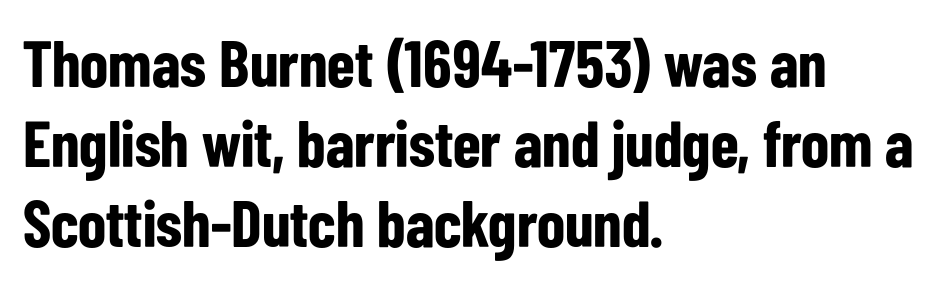
Q: Is the text bold? A: Yes.
Q: Is the text italic (slanted)? A: No, it is upright.
Q: Is the typeface a serif or a sans-serif typeface? A: Sans-serif.
Q: Is the text underlined? A: No.
Q: How is the paragraph aligned? A: Left-aligned.
Q: Is the spacing between letters normal or unusually wide? A: Normal.
Q: Width (condensed, normal, or wide)? A: Condensed.
Q: Stroke contrast? A: Low.
Q: x-height? A: Medium.
Q: Monospaced? A: No.
